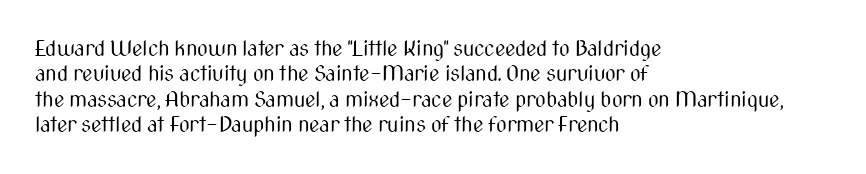
Q: Is the text bold? A: No.
Q: Is the text italic (slanted)? A: No, it is upright.
Q: Is the text underlined? A: No.
Q: How is the paragraph aligned? A: Left-aligned.
Q: Is the spacing between letters normal or unusually wide? A: Normal.
